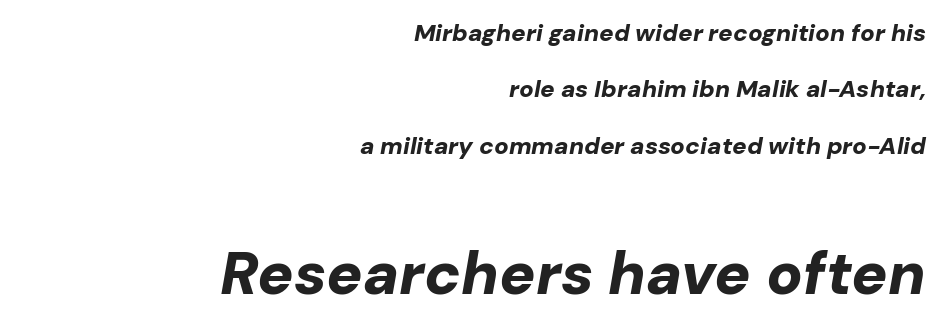
The image shows 60 px bold type, italic (leaning right); set right-aligned, loose line spacing (2.35x), normal letter spacing, not underlined; the second (bottom) block is 2.5x larger; low stroke contrast and a medium x-height.
